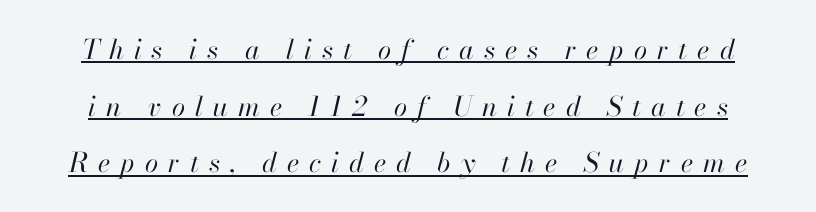
Each word looks stretched out because of the extra space between its letters. Leading is clearly above the norm, producing a sparse column. A baseline rule has been typeset under these characters. Italic? Definitely — the glyphs are oblique. A quiet, ordinary-to-light weight characterises the typeface.
